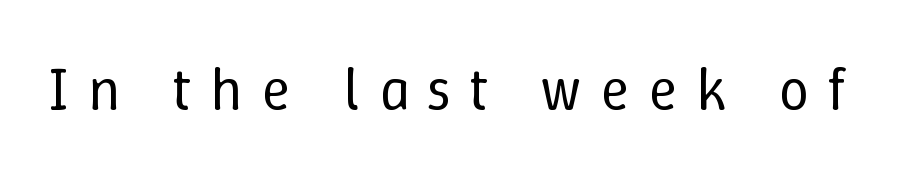
The image shows 61 px regular-weight type, upright; set unusually wide letter spacing (+0.3 em), not underlined; low stroke contrast and a medium x-height.
